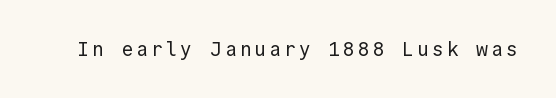
The type sits square on the baseline with zero lean. The strip under each line holds only bare page. Is the stroke heavy? The answer is a plain regular-or-lighter.
